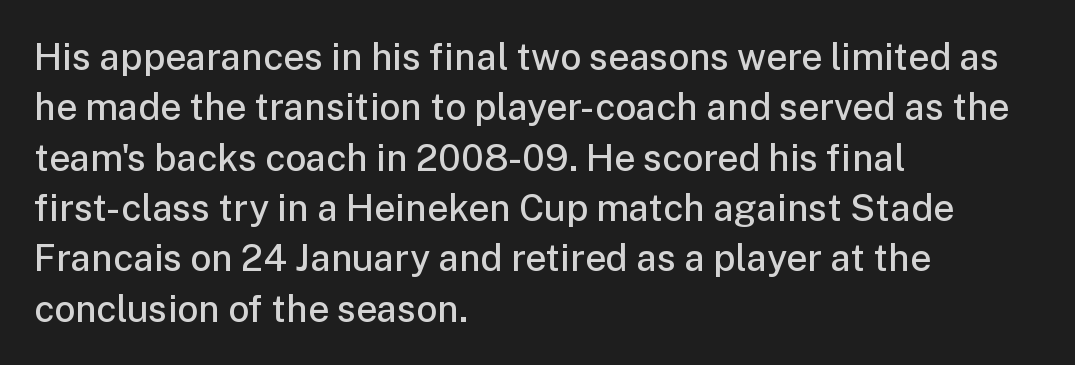
Q: Is the text bold? A: Semi-bold.
Q: Is the text italic (slanted)? A: No, it is upright.
Q: Is the typeface a serif or a sans-serif typeface? A: Sans-serif.
Q: Is the text underlined? A: No.
Q: How is the paragraph aligned? A: Left-aligned.
Q: Is the spacing between letters normal or unusually wide? A: Normal.
Q: Is the spacing between lines tight, normal or loose? A: Normal.
Q: Width (condensed, normal, or wide)? A: Normal.
Q: Stroke contrast? A: Low.
Q: x-height? A: Medium.
Q: Monospaced? A: No.
